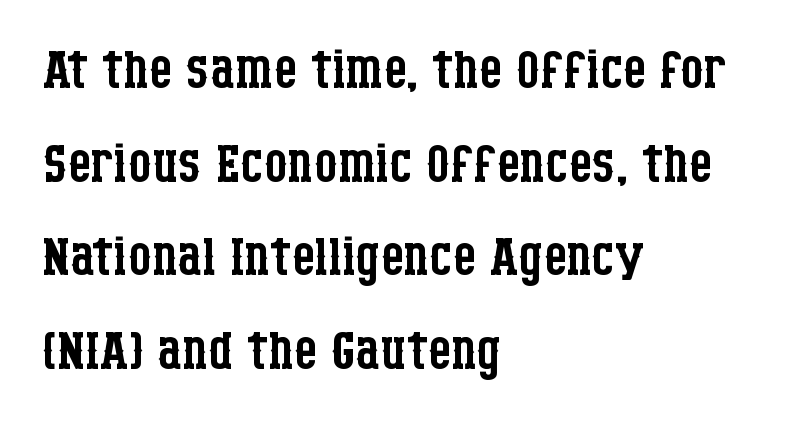
Every row of glyphs begins at an identical x-position on the left. Each letter's strokes conclude with small projecting serifs. Is this a fixed-width face? No — the glyphs have proportional, varying widths. A typesetter would call this leading conventional body-copy spacing.
